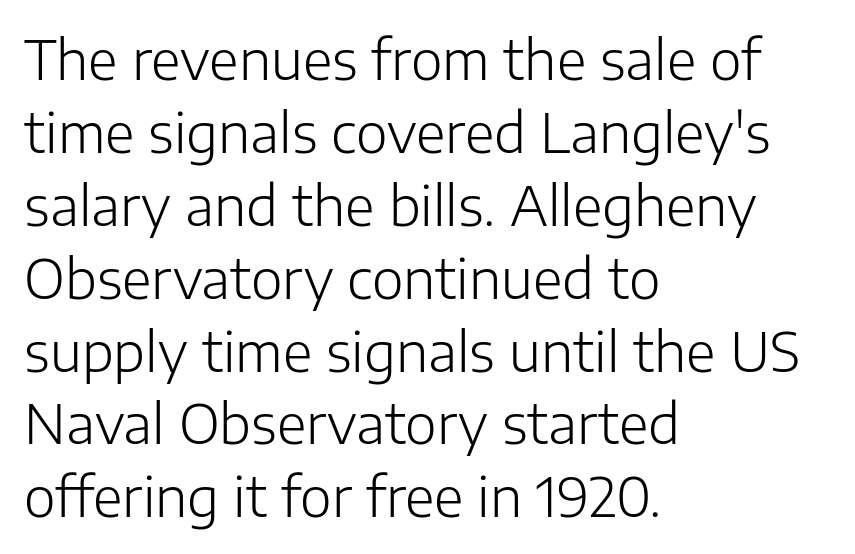
{"serif": "no", "italic": "no", "bold": "no", "weight": "light", "width": "normal", "stroke_contrast": "low", "x_height": "medium", "monospaced": "no", "underline": "no", "align": "left", "line_spacing": "normal", "line_spacing_ratio": 1.35, "letter_spacing": "normal", "letter_spacing_em": 0.0, "glyph_px": 54}
